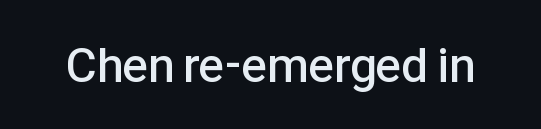
The letters advance in unequal steps, a hallmark of proportional type. Unlike a traditional serif, this face leaves its strokes unadorned. The letterforms sit shoulder to shoulder at normal distance. This is moderately heavy type, rendered in semibold. Plain, unruled lines of type.
